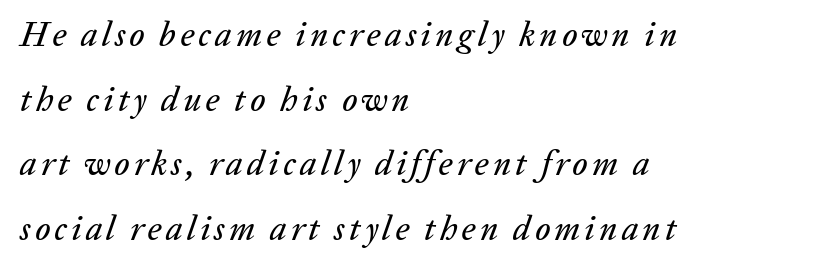
{"italic": "yes", "lean": "right", "slant_degrees": 20, "width": "normal", "stroke_contrast": "low", "x_height": "medium", "monospaced": "no", "underline": "no", "align": "left", "line_spacing": "loose", "line_spacing_ratio": 1.9, "glyph_px": 34}
